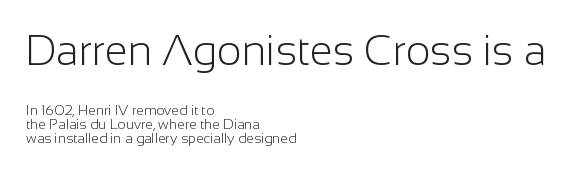
{"serif": "no", "italic": "no", "bold": "no", "weight": "light", "width": "normal", "stroke_contrast": "low", "x_height": "medium", "monospaced": "no", "underline": "no", "align": "left", "line_spacing": "tight", "line_spacing_ratio": 1.01, "letter_spacing": "normal", "letter_spacing_em": 0.0, "larger_block": "first", "size_ratio": 3.0, "glyph_px": 42}
